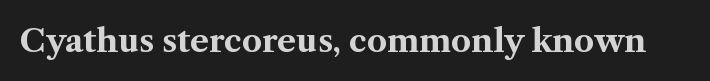
Q: Is the text bold? A: Yes.
Q: Is the text italic (slanted)? A: No, it is upright.
Q: Is the typeface a serif or a sans-serif typeface? A: Serif.
Q: Is the text underlined? A: No.
Q: Is the spacing between letters normal or unusually wide? A: Normal.
Q: Width (condensed, normal, or wide)? A: Normal.
Q: Stroke contrast? A: Medium.
Q: x-height? A: Medium.
Q: Monospaced? A: No.
